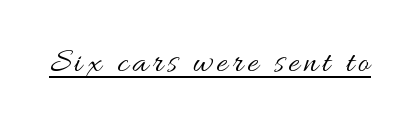
{"bold": "no", "weight": "regular", "width": "wide", "stroke_contrast": "medium", "x_height": "small", "monospaced": "no", "underline": "yes", "glyph_px": 34}
